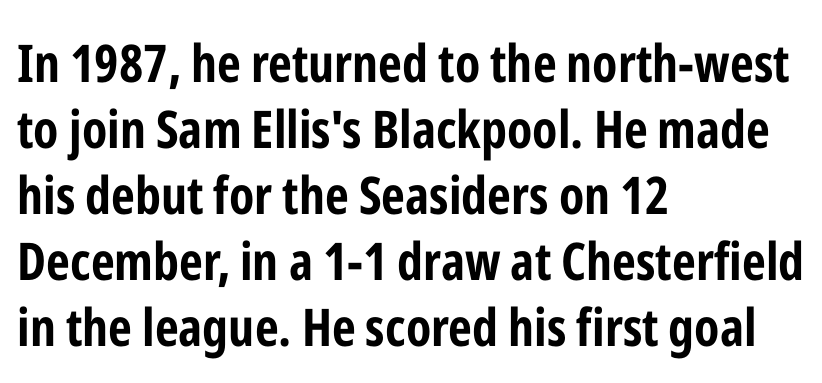
The image shows 52 px bold, condensed sans-serif type, upright; set left-aligned, normal line spacing (1.27x), normal letter spacing, not underlined; low stroke contrast and a medium x-height.
